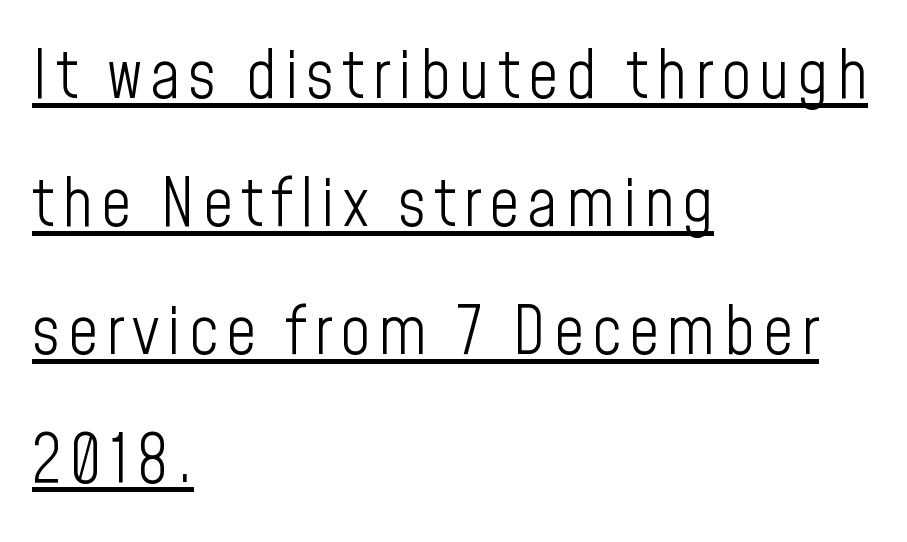
{"serif": "no", "italic": "no", "bold": "no", "weight": "light", "width": "condensed", "stroke_contrast": "low", "x_height": "medium", "monospaced": "no", "underline": "yes", "align": "left", "line_spacing": "loose", "line_spacing_ratio": 1.94, "glyph_px": 66}
